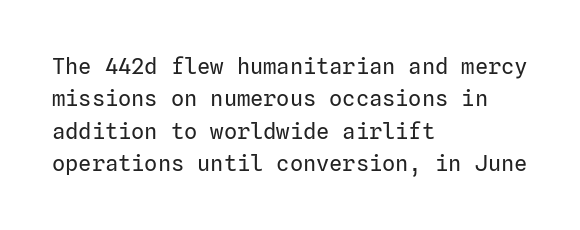
Does extra space separate the letters? No, they use regular spacing. Compared with a typical body face, this is equally light or lighter still. Casual observation: everything's shoved over to the left. This sample keeps an unexceptional amount of space between lines.
